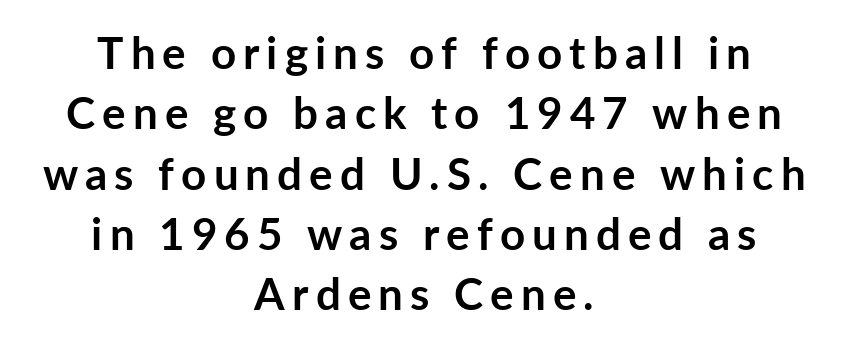
{"serif": "no", "italic": "no", "bold": "yes", "weight": "semibold", "width": "normal", "stroke_contrast": "low", "x_height": "medium", "monospaced": "no", "underline": "no", "align": "center", "line_spacing": "normal", "line_spacing_ratio": 1.37, "glyph_px": 44}
